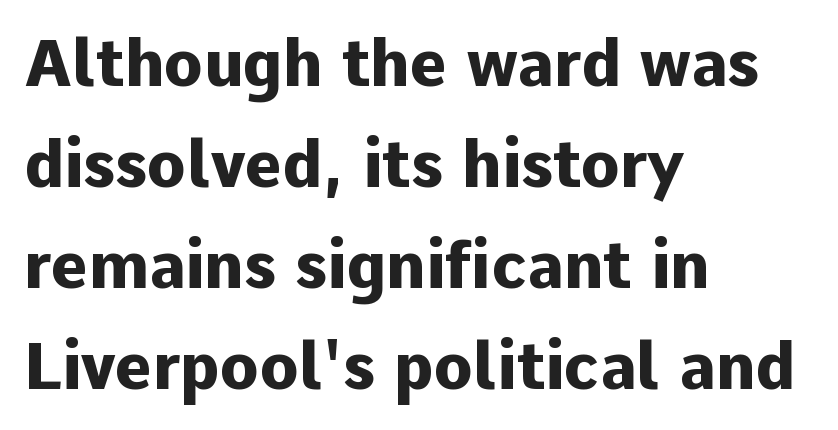
The image shows 64 px heavy sans-serif type, upright; set left-aligned, normal line spacing (1.58x), normal letter spacing, not underlined; low stroke contrast and a medium x-height.
